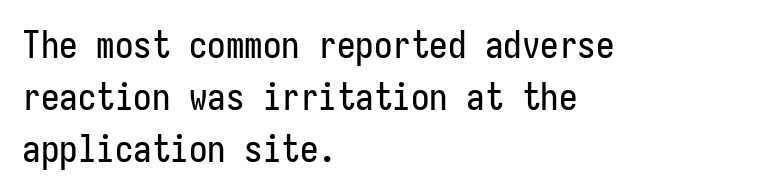
Q: Is the text italic (slanted)? A: No, it is upright.
Q: Is the typeface a serif or a sans-serif typeface? A: Sans-serif.
Q: Is the text underlined? A: No.
Q: How is the paragraph aligned? A: Left-aligned.
Q: Is the spacing between letters normal or unusually wide? A: Normal.
Q: Is the spacing between lines tight, normal or loose? A: Normal.
Q: Width (condensed, normal, or wide)? A: Condensed.
Q: Stroke contrast? A: Low.
Q: x-height? A: Medium.
